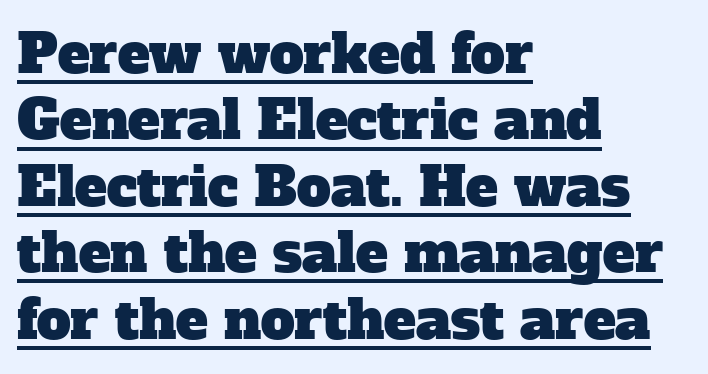
Q: Is the typeface a serif or a sans-serif typeface? A: Serif.
Q: Is the text underlined? A: Yes.
Q: How is the paragraph aligned? A: Left-aligned.
Q: Is the spacing between letters normal or unusually wide? A: Normal.
Q: Width (condensed, normal, or wide)? A: Normal.
Q: Stroke contrast? A: Low.
Q: x-height? A: Medium.
Q: Monospaced? A: No.
